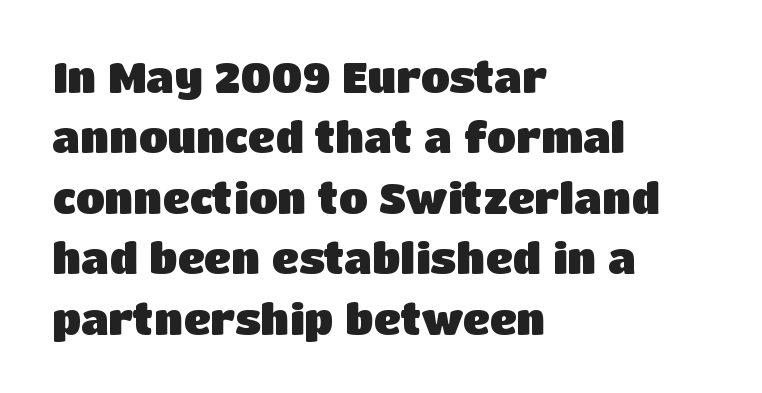
{"serif": "no", "italic": "no", "bold": "yes", "weight": "heavy", "width": "normal", "stroke_contrast": "low", "x_height": "large", "monospaced": "no", "underline": "no", "align": "left", "line_spacing": "normal", "line_spacing_ratio": 1.44, "letter_spacing": "normal", "letter_spacing_em": 0.0, "glyph_px": 42}
